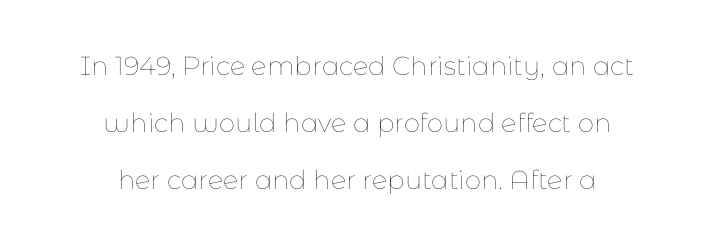
{"italic": "no", "bold": "no", "underline": "no", "align": "center", "line_spacing": "loose", "line_spacing_ratio": 2.2, "letter_spacing": "normal", "letter_spacing_em": 0.0, "glyph_px": 26}
